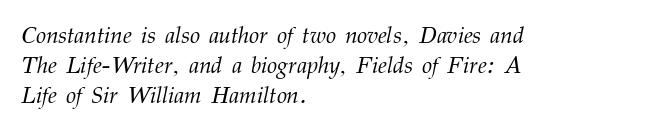
Q: Is the text bold? A: No.
Q: Is the text italic (slanted)? A: Yes, it leans right by about 12 degrees.
Q: Is the text underlined? A: No.
Q: How is the paragraph aligned? A: Left-aligned.
Q: Is the spacing between letters normal or unusually wide? A: Normal.
Q: Is the spacing between lines tight, normal or loose? A: Normal.
